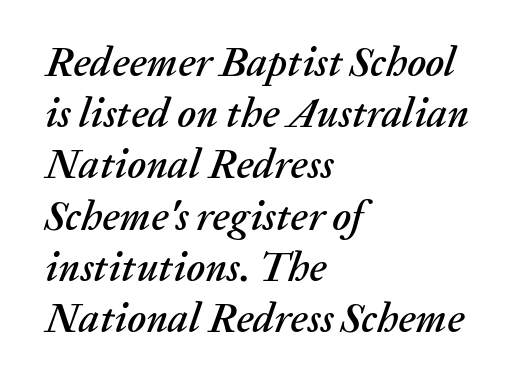
Quick note: interline space is typical. A typesetter would call this proportional, since set widths differ per character. The rendering anchors every line to the left-hand side. The gap between lines stays unmarked. Italic? Definitely — the glyphs are oblique.
